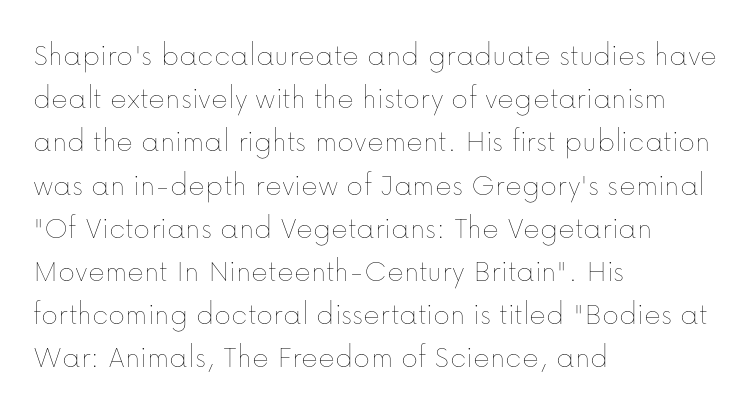
The image shows 32 px thin type, upright; set left-aligned, normal line spacing (1.35x), normal letter spacing, not underlined; low stroke contrast and a medium x-height.
